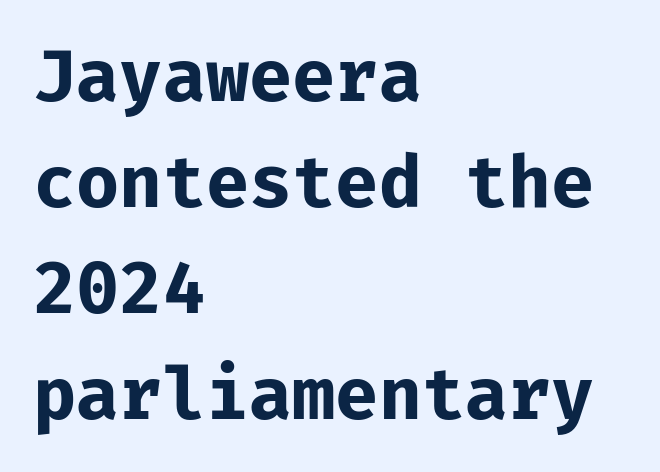
A clean baseline with only descenders dipping below it. Casual observation: everything's shoved over to the left. Characters follow at the spacing the type designer built in. Stroke thickness is high; the sample reads as a true bold. A typesetter would call this monospace, since all characters share one set width. One glance says typical: line gaps are just what's usual.
